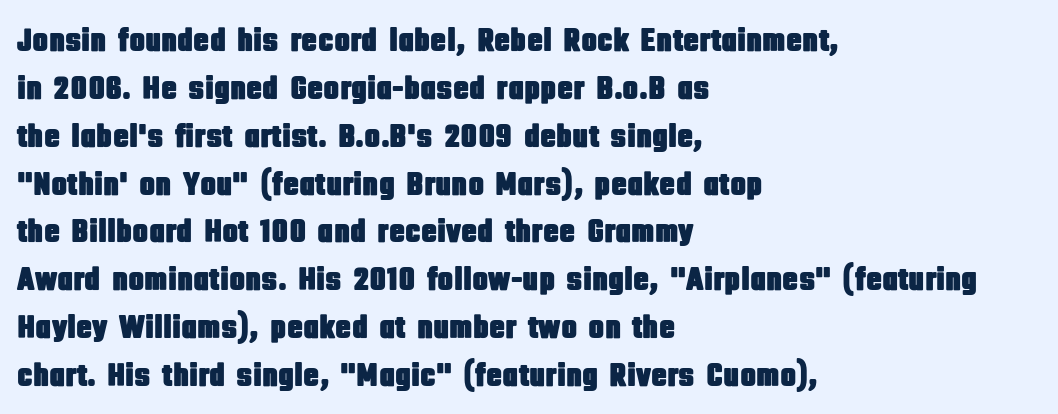
Q: Is the text italic (slanted)? A: No, it is upright.
Q: Is the typeface a serif or a sans-serif typeface? A: Sans-serif.
Q: Is the text underlined? A: No.
Q: How is the paragraph aligned? A: Left-aligned.
Q: Is the spacing between letters normal or unusually wide? A: Normal.
Q: Is the spacing between lines tight, normal or loose? A: Normal.
Q: Width (condensed, normal, or wide)? A: Condensed.
Q: Stroke contrast? A: Low.
Q: x-height? A: Large.
Q: Monospaced? A: No.
